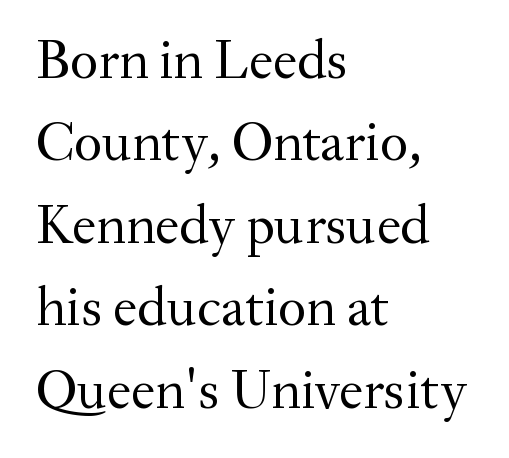
Q: Is the text bold? A: No.
Q: Is the text italic (slanted)? A: No, it is upright.
Q: Is the typeface a serif or a sans-serif typeface? A: Serif.
Q: Is the text underlined? A: No.
Q: How is the paragraph aligned? A: Left-aligned.
Q: Is the spacing between letters normal or unusually wide? A: Normal.
Q: Is the spacing between lines tight, normal or loose? A: Normal.
Q: Width (condensed, normal, or wide)? A: Normal.
Q: Stroke contrast? A: Medium.
Q: x-height? A: Small.
Q: Monospaced? A: No.
